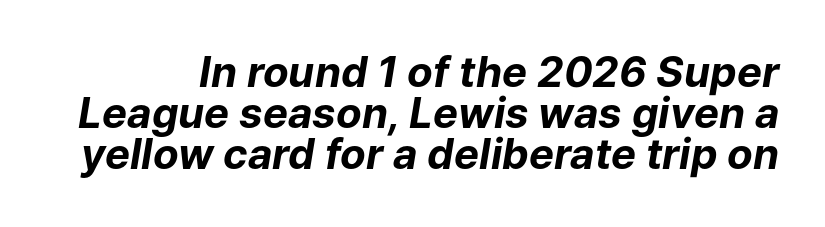
The letters sit at their default tracking, neither squeezed nor spread. The space beneath each line is pristine and unruled. A typesetter would call this leading minimal, almost set solid. Heft: maximum for text — a bold. Do the characters align in a grid? No, the font is proportional.
